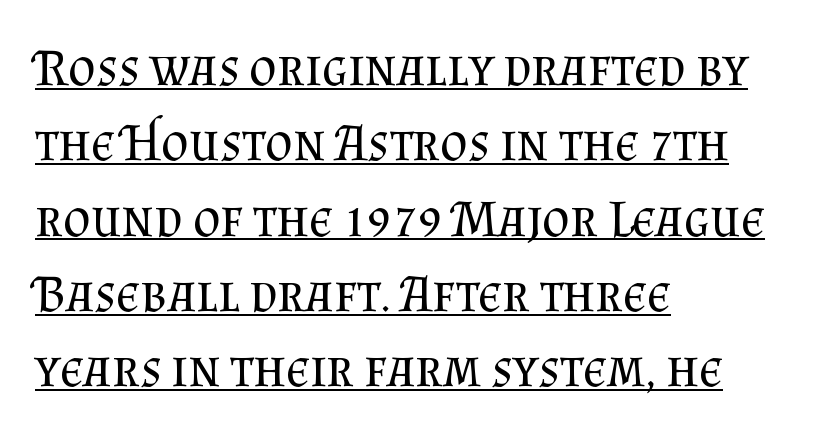
{"serif": "yes", "italic": "no", "bold": "no", "weight": "regular", "width": "normal", "stroke_contrast": "medium", "x_height": "small", "monospaced": "no", "underline": "yes", "align": "left", "line_spacing": "normal", "line_spacing_ratio": 1.42, "letter_spacing": "normal", "letter_spacing_em": 0.0, "glyph_px": 53}
